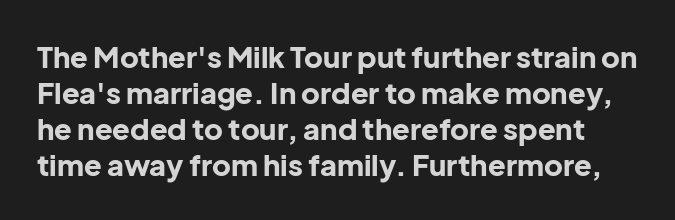
This sample has the flowing, uneven cadence of proportional lettering. Serifs: no, the terminals of the letterforms are clean. Spacing between characters is what you'd get straight out of the box. Bare-footed words on every line.
